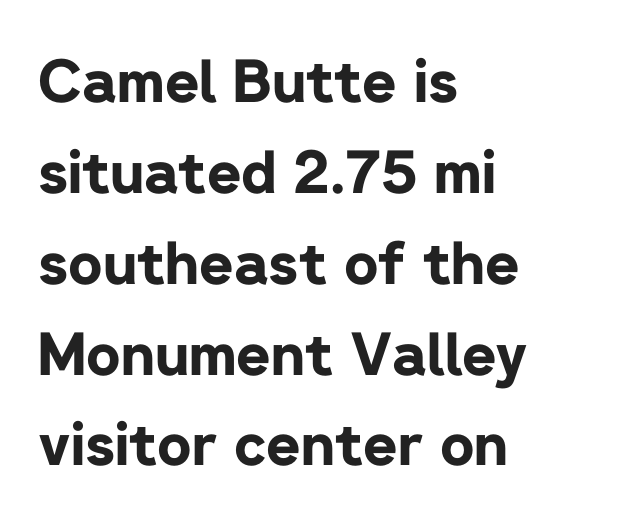
{"serif": "no", "italic": "no", "bold": "yes", "weight": "bold", "width": "normal", "stroke_contrast": "low", "x_height": "medium", "monospaced": "no", "underline": "no", "align": "left", "line_spacing": "normal", "line_spacing_ratio": 1.54, "letter_spacing": "normal", "letter_spacing_em": 0.0, "glyph_px": 59}
